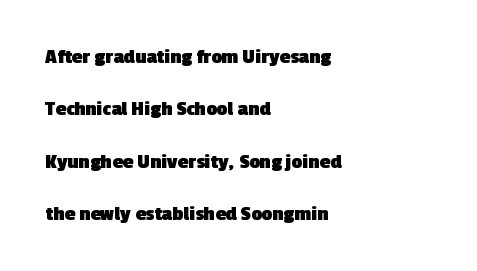
The image shows 21 px bold type; set left-aligned, loose line spacing (2.49x), normal letter spacing, not underlined.
